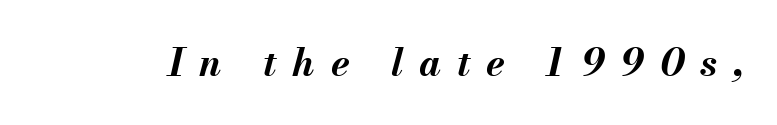
In terms of posture, this sample is oblique. As a designer I'd log this as weight 700, bold. Letters rest on an invisible, unmarked baseline. This sample uses expanded letter spacing, leaving extra air between glyphs. The letters advance in unequal steps, a hallmark of proportional type.
